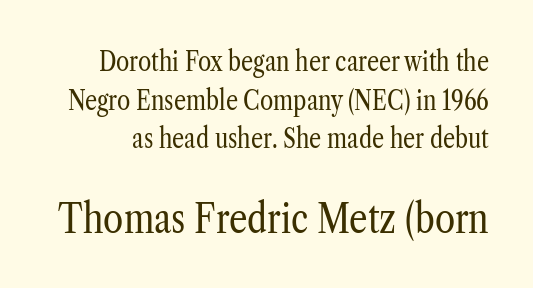
Q: Is the text bold? A: No.
Q: Is the text italic (slanted)? A: No, it is upright.
Q: Is the typeface a serif or a sans-serif typeface? A: Serif.
Q: Is the text underlined? A: No.
Q: Is the spacing between letters normal or unusually wide? A: Normal.
Q: Is the spacing between lines tight, normal or loose? A: Normal.
Q: Which block of text is set in a larger size, the first (top) or the second (bottom)? A: The second (bottom) one.
Q: Width (condensed, normal, or wide)? A: Condensed.
Q: Stroke contrast? A: Low.
Q: x-height? A: Medium.
Q: Monospaced? A: No.
